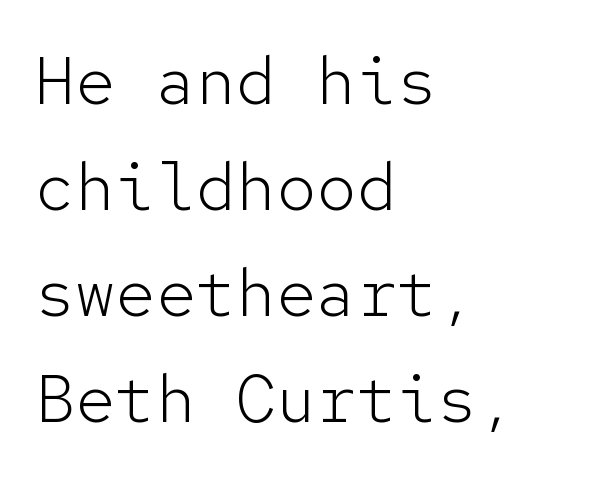
The image shows 67 px light sans-serif type, upright, monospaced; set left-aligned, normal line spacing (1.58x), normal letter spacing, not underlined; low stroke contrast and a medium x-height.
